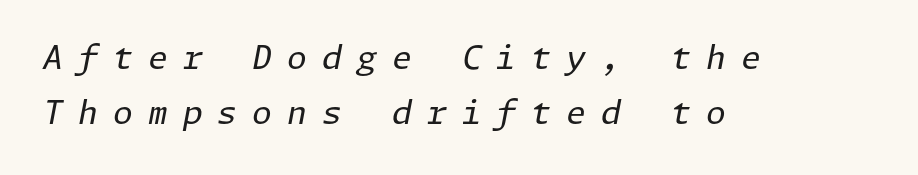
{"italic": "yes", "lean": "right", "slant_degrees": 11, "bold": "no", "weight": "regular", "width": "normal", "stroke_contrast": "low", "x_height": "medium", "underline": "no", "align": "left", "line_spacing_ratio": 1.72, "letter_spacing": "wide", "letter_spacing_em": 0.47, "glyph_px": 32}
